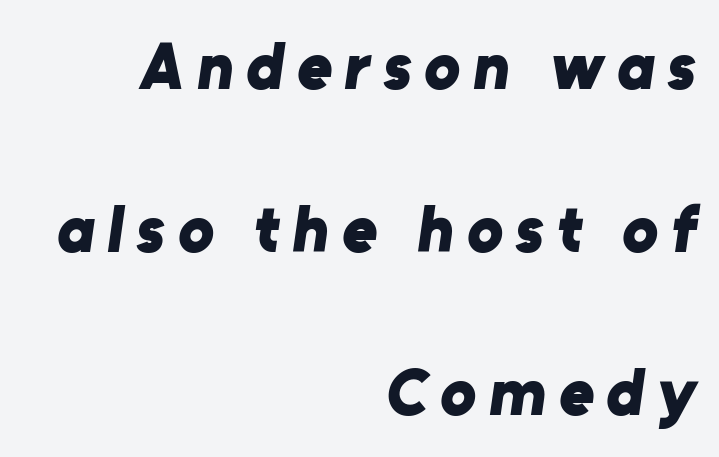
Q: Is the text bold? A: Yes.
Q: Is the typeface a serif or a sans-serif typeface? A: Sans-serif.
Q: Is the text underlined? A: No.
Q: How is the paragraph aligned? A: Right-aligned.
Q: Is the spacing between lines tight, normal or loose? A: Loose.
Q: Width (condensed, normal, or wide)? A: Normal.
Q: Stroke contrast? A: Low.
Q: x-height? A: Medium.
Q: Monospaced? A: No.
